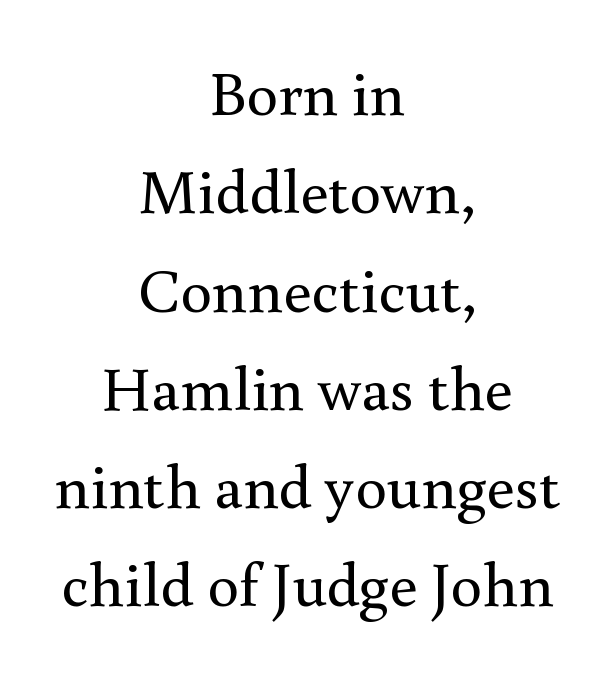
Q: Is the text bold? A: No.
Q: Is the text italic (slanted)? A: No, it is upright.
Q: Is the typeface a serif or a sans-serif typeface? A: Serif.
Q: Is the text underlined? A: No.
Q: How is the paragraph aligned? A: Centered.
Q: Is the spacing between letters normal or unusually wide? A: Normal.
Q: Is the spacing between lines tight, normal or loose? A: Normal.
Q: Width (condensed, normal, or wide)? A: Normal.
Q: x-height? A: Small.
Q: Monospaced? A: No.
